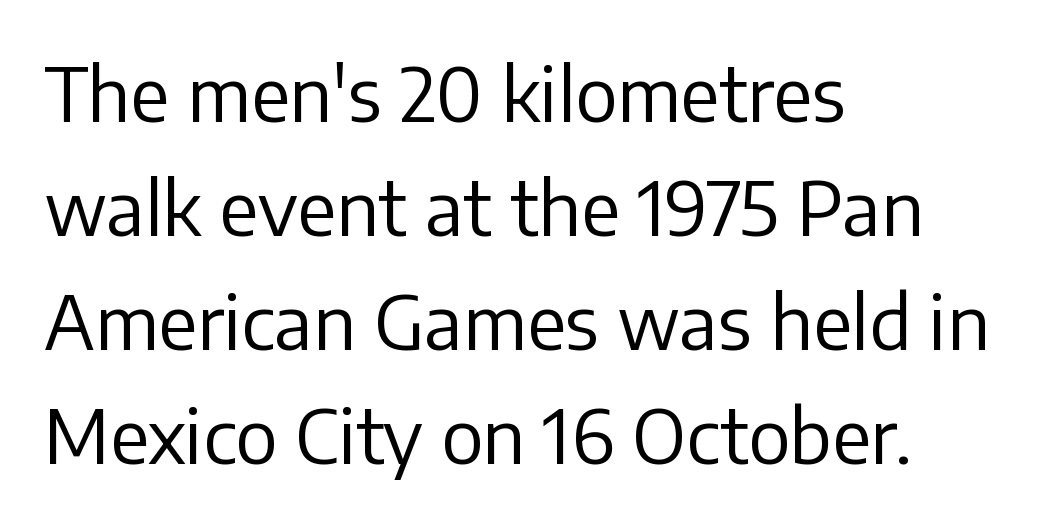
{"serif": "no", "italic": "no", "bold": "no", "weight": "regular", "width": "normal", "stroke_contrast": "low", "x_height": "medium", "monospaced": "no", "underline": "no", "align": "left", "line_spacing": "normal", "line_spacing_ratio": 1.52, "letter_spacing": "normal", "letter_spacing_em": 0.0, "glyph_px": 75}
